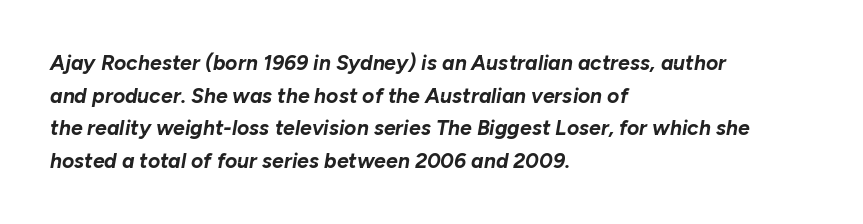
Typeset ragged right — the left edge is the straight one. The gap between lines stays unmarked. Plenty of ink on the page — the face is bold. Honestly, the row spacing looks completely unremarkable.
